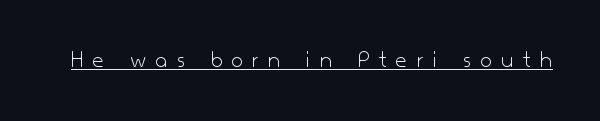
{"italic": "no", "bold": "no", "underline": "yes", "letter_spacing": "wide", "letter_spacing_em": 0.41, "glyph_px": 24}
